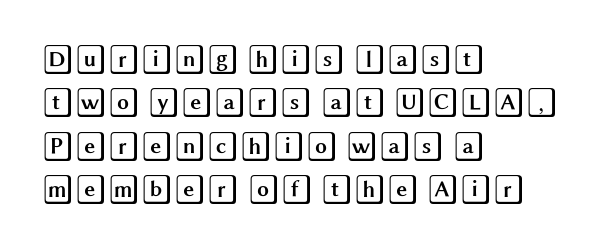
Students, observe: this is what conventionally led text looks like. No extra tracking has been applied to these lines. Characters remain perfectly vertical along every line. These lines are set flush left with a ragged right edge. A bare baseline throughout the passage.
